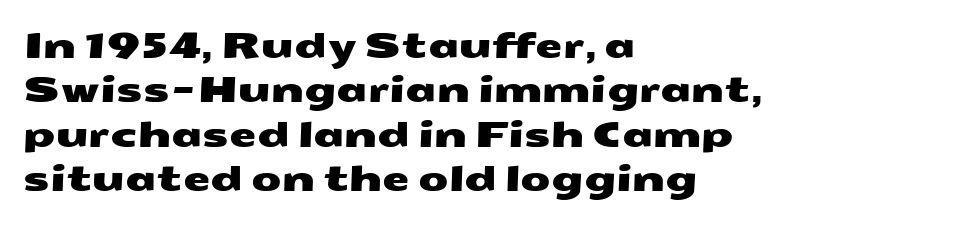
{"serif": "no", "width": "wide", "stroke_contrast": "medium", "x_height": "medium", "monospaced": "no", "underline": "no", "align": "left", "line_spacing": "normal", "line_spacing_ratio": 1.27, "letter_spacing": "normal", "letter_spacing_em": 0.0, "glyph_px": 35}
